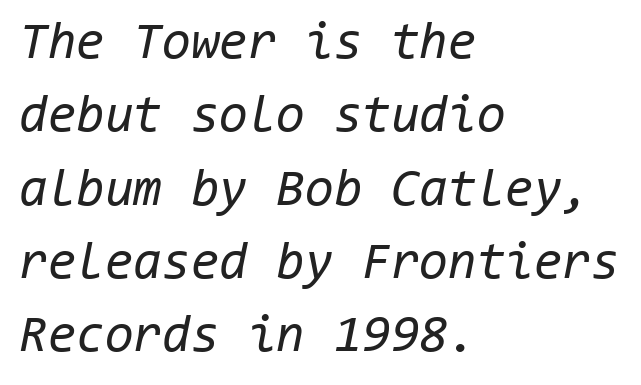
The letterforms sit at book weight or below. Leading matches the norm, producing a regular column. Does the lettering tilt? It does — this is italic. The gap between lines stays unmarked. Every character here occupies the same horizontal width, giving the sample a typewriter-like rhythm. The passage shown has conventional tracking throughout.
